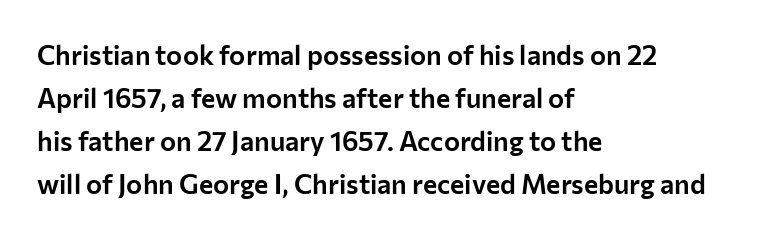
Q: Is the text italic (slanted)? A: No, it is upright.
Q: Is the text underlined? A: No.
Q: How is the paragraph aligned? A: Left-aligned.
Q: Is the spacing between letters normal or unusually wide? A: Normal.
Q: Is the spacing between lines tight, normal or loose? A: Normal.
